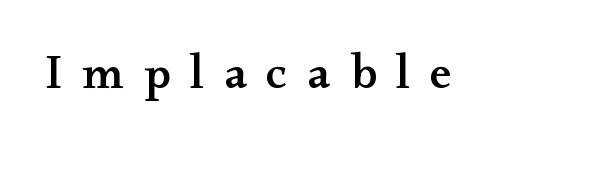
Q: Is the text italic (slanted)? A: No, it is upright.
Q: Is the typeface a serif or a sans-serif typeface? A: Serif.
Q: Is the text underlined? A: No.
Q: Is the spacing between letters normal or unusually wide? A: Unusually wide.
Q: Width (condensed, normal, or wide)? A: Wide.
Q: Stroke contrast? A: Medium.
Q: x-height? A: Small.
Q: Monospaced? A: No.
